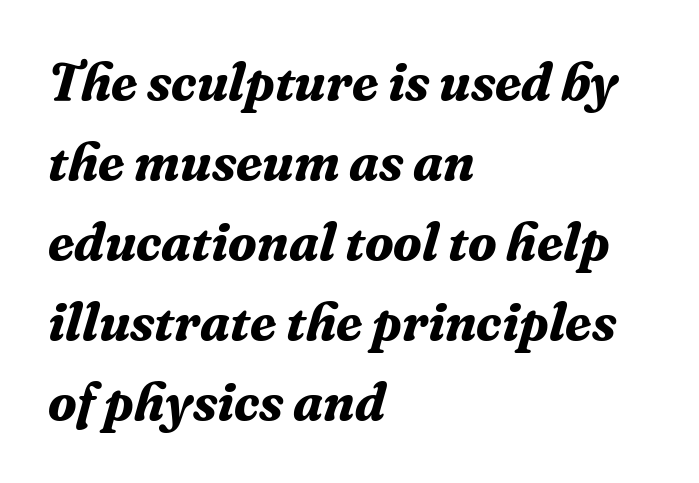
Q: Is the text bold? A: Yes.
Q: Is the text italic (slanted)? A: Yes, it leans right by about 16 degrees.
Q: Is the typeface a serif or a sans-serif typeface? A: Serif.
Q: Is the text underlined? A: No.
Q: How is the paragraph aligned? A: Left-aligned.
Q: Is the spacing between letters normal or unusually wide? A: Normal.
Q: Is the spacing between lines tight, normal or loose? A: Normal.
Q: Width (condensed, normal, or wide)? A: Normal.
Q: Stroke contrast? A: Medium.
Q: x-height? A: Medium.
Q: Monospaced? A: No.
